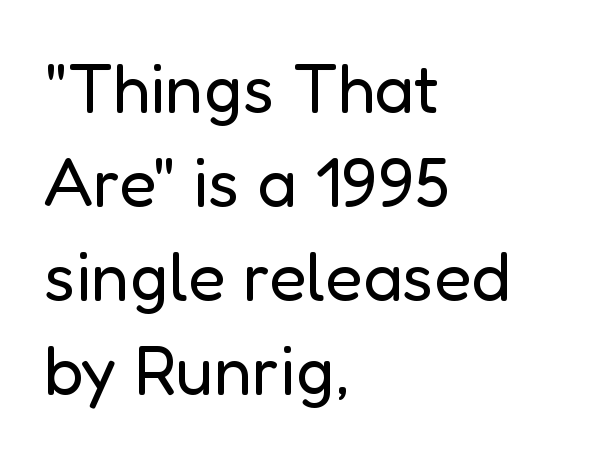
The image shows 69 px regular-weight sans-serif type, upright; set left-aligned, normal line spacing (1.36x), normal letter spacing, not underlined; low stroke contrast and a medium x-height.
